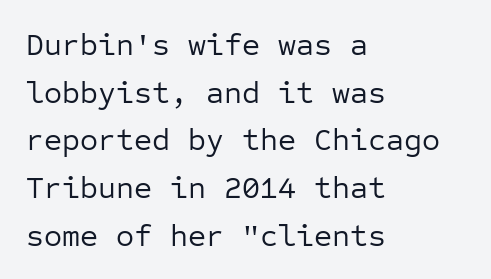
{"serif": "no", "italic": "no", "bold": "no", "weight": "regular", "width": "normal", "stroke_contrast": "low", "x_height": "medium", "monospaced": "yes", "underline": "no", "align": "left", "line_spacing": "normal", "line_spacing_ratio": 1.54, "letter_spacing": "normal", "letter_spacing_em": 0.0, "glyph_px": 31}
